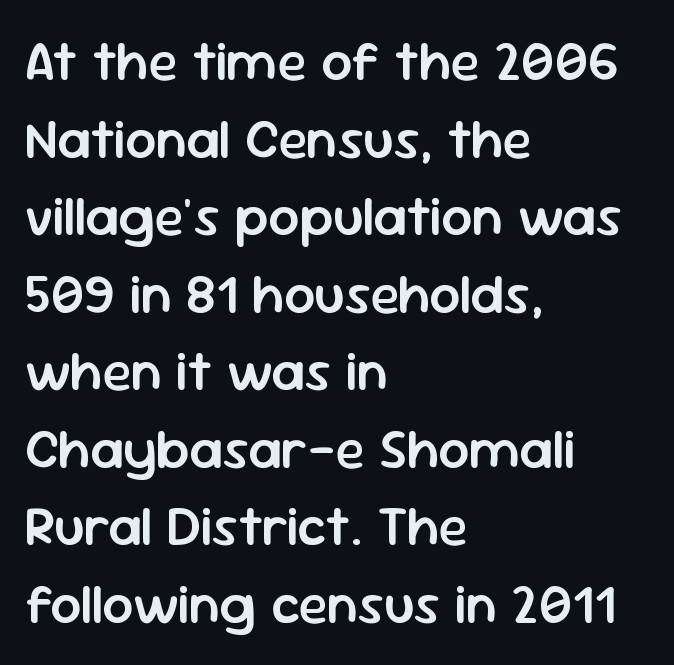
Q: Is the text bold? A: Semi-bold.
Q: Is the text italic (slanted)? A: No, it is upright.
Q: Is the typeface a serif or a sans-serif typeface? A: Sans-serif.
Q: Is the text underlined? A: No.
Q: How is the paragraph aligned? A: Left-aligned.
Q: Is the spacing between letters normal or unusually wide? A: Normal.
Q: Is the spacing between lines tight, normal or loose? A: Normal.
Q: Width (condensed, normal, or wide)? A: Normal.
Q: Stroke contrast? A: Low.
Q: x-height? A: Medium.
Q: Monospaced? A: No.
